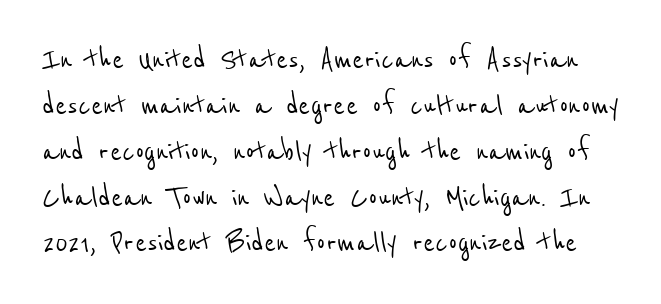
{"serif": "no", "width": "condensed", "stroke_contrast": "low", "x_height": "medium", "monospaced": "no", "underline": "no", "line_spacing": "normal", "line_spacing_ratio": 1.31, "letter_spacing": "normal", "letter_spacing_em": 0.0, "glyph_px": 35}
